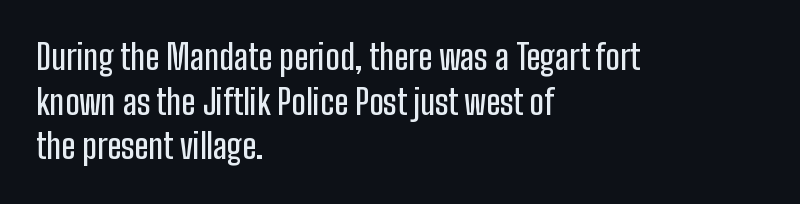
Q: Is the text italic (slanted)? A: No, it is upright.
Q: Is the typeface a serif or a sans-serif typeface? A: Sans-serif.
Q: Is the text underlined? A: No.
Q: How is the paragraph aligned? A: Left-aligned.
Q: Is the spacing between letters normal or unusually wide? A: Normal.
Q: Is the spacing between lines tight, normal or loose? A: Normal.
Q: Width (condensed, normal, or wide)? A: Condensed.
Q: Stroke contrast? A: Low.
Q: x-height? A: Medium.
Q: Monospaced? A: No.
